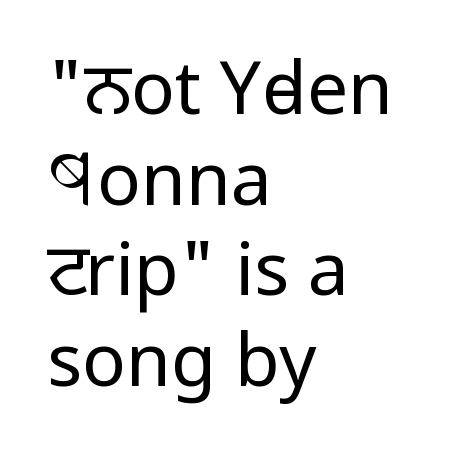
The baseline area is clear. Spacing verdict: proportional, widths tailored to each character. Serif or sans? Sans — the stroke terminals are bare. The ragged edge is on the right, which tells us the setting is flush left. When letters stand straight like this, we call the style roman or upright.
